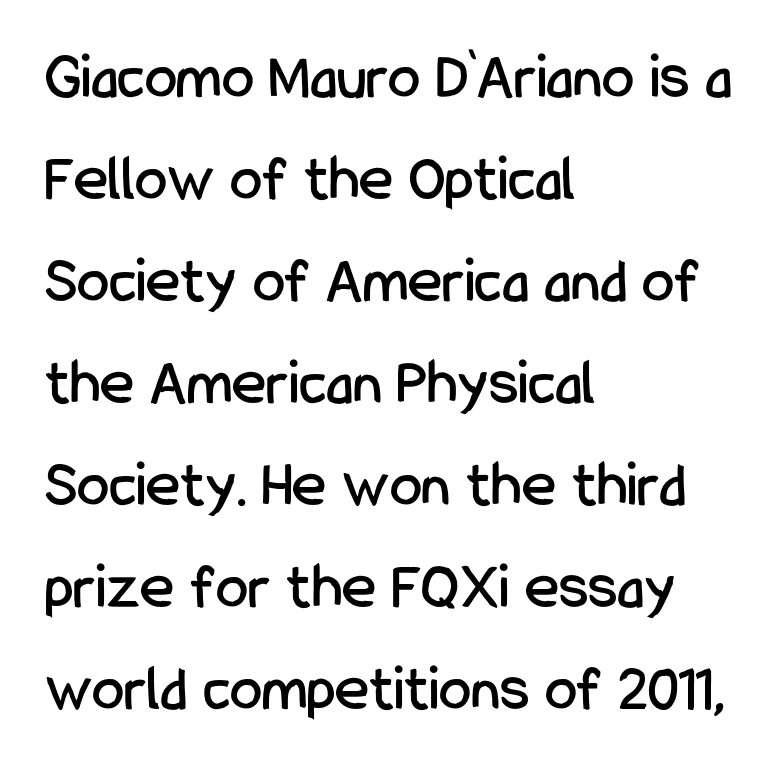
Note the varied advance widths — an 'i' is clearly narrower than an 'm'. Characters remain perfectly vertical along every line. Compared with typical paragraphs, the rows here are spaced about the same. What kind of face is this? One without serifs — a sans. The strip under each line holds only bare page.
